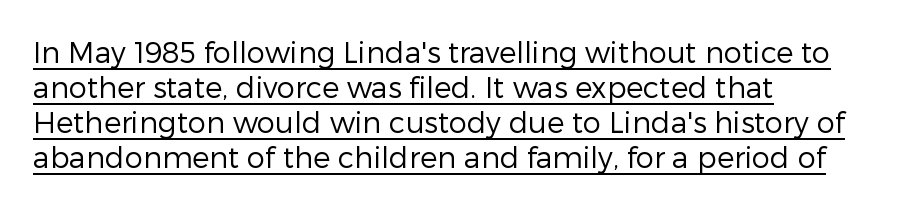
The image shows 29 px regular-weight sans-serif type, upright; set left-aligned, line spacing 1.21x, normal letter spacing, underlined; low stroke contrast and a medium x-height.
